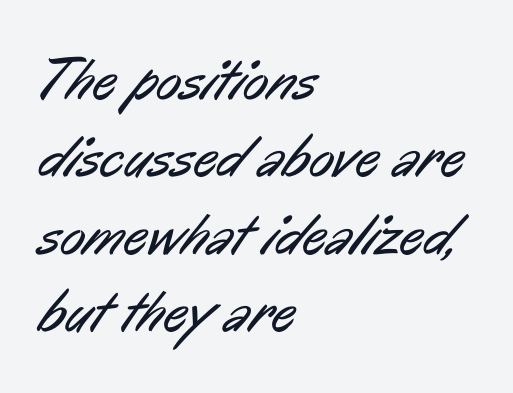
Q: Is the text bold? A: No.
Q: Is the typeface a serif or a sans-serif typeface? A: Sans-serif.
Q: Is the text underlined? A: No.
Q: How is the paragraph aligned? A: Left-aligned.
Q: Is the spacing between letters normal or unusually wide? A: Normal.
Q: Is the spacing between lines tight, normal or loose? A: Normal.
Q: Width (condensed, normal, or wide)? A: Condensed.
Q: Stroke contrast? A: Low.
Q: x-height? A: Medium.
Q: Monospaced? A: No.
